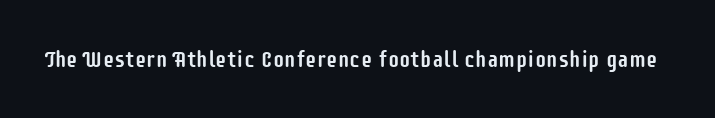
The image shows 23 px text type, upright; set normal letter spacing, not underlined.
